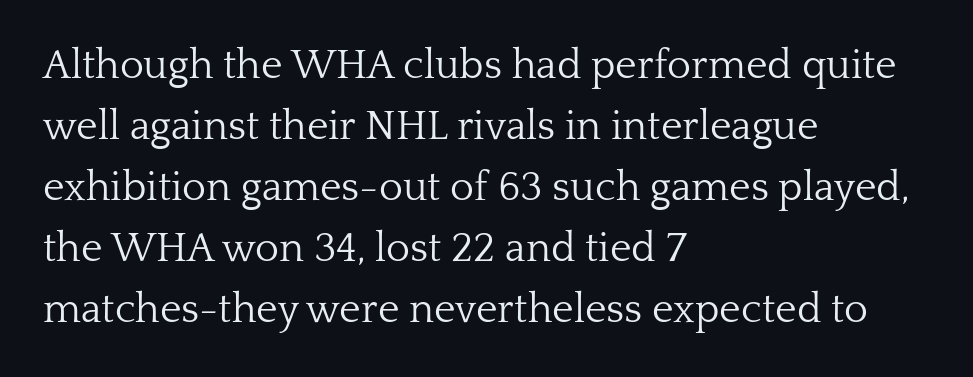
The image shows 41 px light serif type, upright; set left-aligned, normal line spacing (1.49x), normal letter spacing, not underlined; low stroke contrast and a medium x-height.
